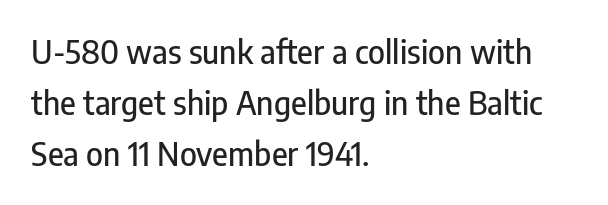
{"serif": "no", "italic": "no", "width": "condensed", "stroke_contrast": "low", "x_height": "medium", "monospaced": "no", "underline": "no", "align": "left", "line_spacing": "normal", "line_spacing_ratio": 1.59, "letter_spacing": "normal", "letter_spacing_em": 0.0, "glyph_px": 32}
